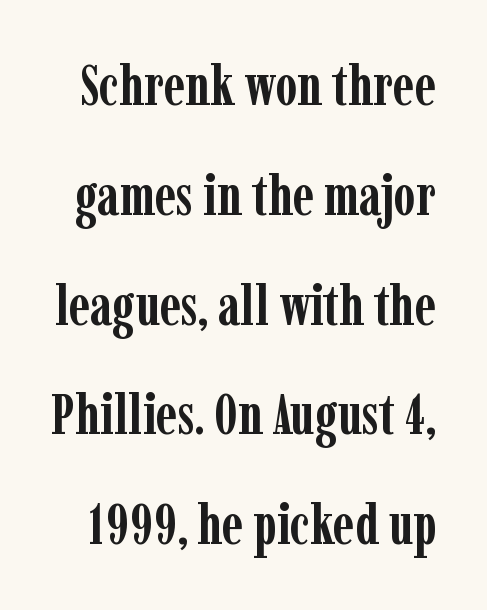
Q: Is the text bold? A: Yes.
Q: Is the text italic (slanted)? A: No, it is upright.
Q: Is the typeface a serif or a sans-serif typeface? A: Serif.
Q: Is the text underlined? A: No.
Q: Is the spacing between letters normal or unusually wide? A: Normal.
Q: Is the spacing between lines tight, normal or loose? A: Loose.
Q: Width (condensed, normal, or wide)? A: Condensed.
Q: Stroke contrast? A: Low.
Q: x-height? A: Medium.
Q: Monospaced? A: No.
